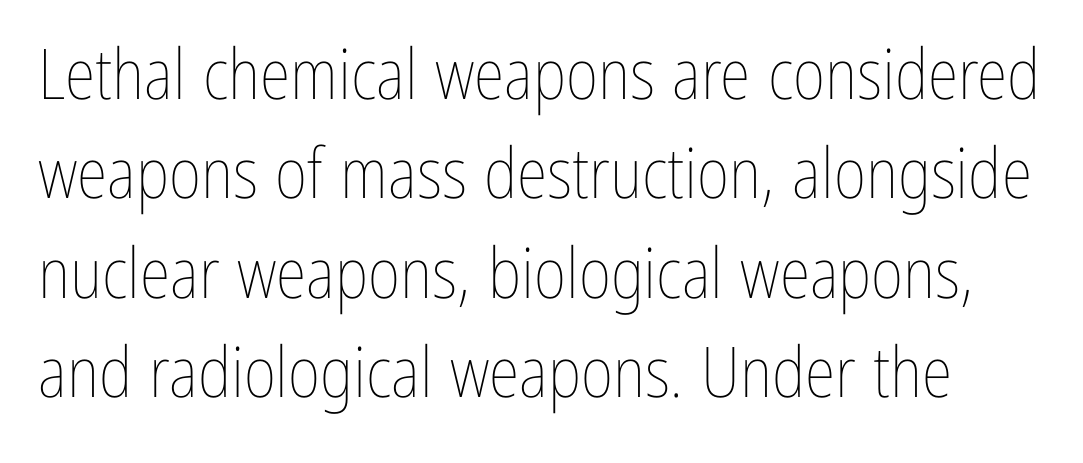
Q: Is the text bold? A: No.
Q: Is the text italic (slanted)? A: No, it is upright.
Q: Is the text underlined? A: No.
Q: Is the spacing between letters normal or unusually wide? A: Normal.
Q: Is the spacing between lines tight, normal or loose? A: Normal.
Q: Width (condensed, normal, or wide)? A: Condensed.
Q: Stroke contrast? A: Low.
Q: x-height? A: Medium.
Q: Monospaced? A: No.
